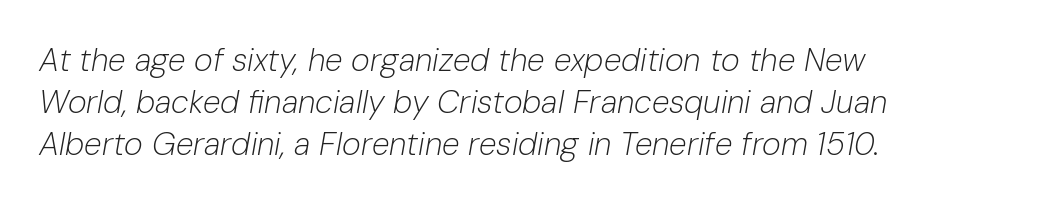
The rendering applies a slant to the glyphs. Nothing unusual about the tracking: characters are spaced as the font intends. This sample keeps an unexceptional amount of space between lines. Descenders hang freely into open space. Summary of weight: not heavy and not bold. This rendering uses left alignment, leaving the right contour irregular.
